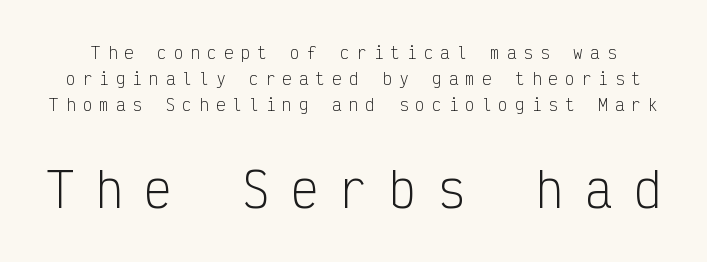
{"serif": "no", "italic": "no", "bold": "no", "weight": "light", "width": "condensed", "stroke_contrast": "low", "x_height": "medium", "monospaced": "yes", "underline": "no", "line_spacing": "normal", "line_spacing_ratio": 1.62, "letter_spacing": "wide", "letter_spacing_em": 0.44, "larger_block": "second", "size_ratio": 2.94, "glyph_px": 47}
